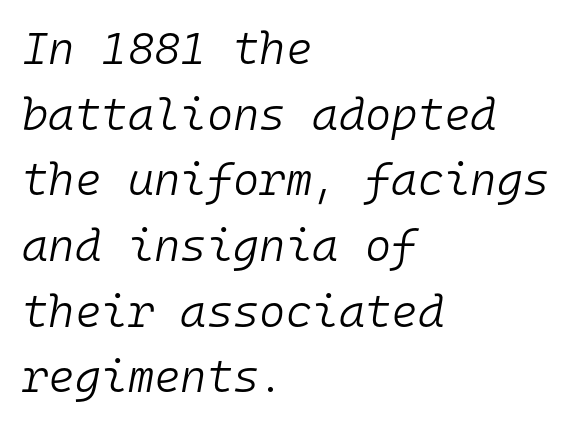
The image shows 45 px light type, italic (leaning right), monospaced; set left-aligned, normal line spacing (1.46x), normal letter spacing, not underlined; low stroke contrast and a medium x-height.
